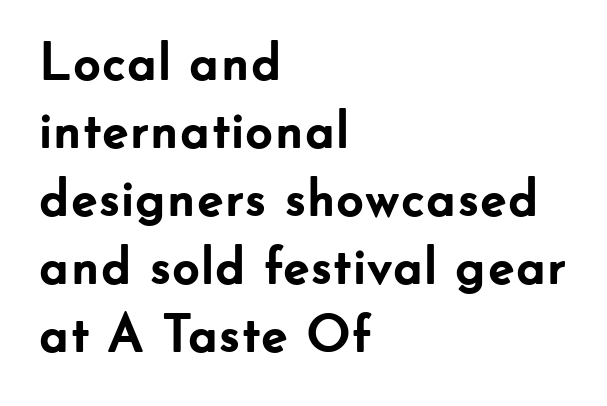
Q: Is the text bold? A: Yes.
Q: Is the text italic (slanted)? A: No, it is upright.
Q: Is the typeface a serif or a sans-serif typeface? A: Sans-serif.
Q: Is the text underlined? A: No.
Q: How is the paragraph aligned? A: Left-aligned.
Q: Is the spacing between letters normal or unusually wide? A: Normal.
Q: Is the spacing between lines tight, normal or loose? A: Normal.
Q: Width (condensed, normal, or wide)? A: Normal.
Q: Stroke contrast? A: Low.
Q: x-height? A: Small.
Q: Monospaced? A: No.
